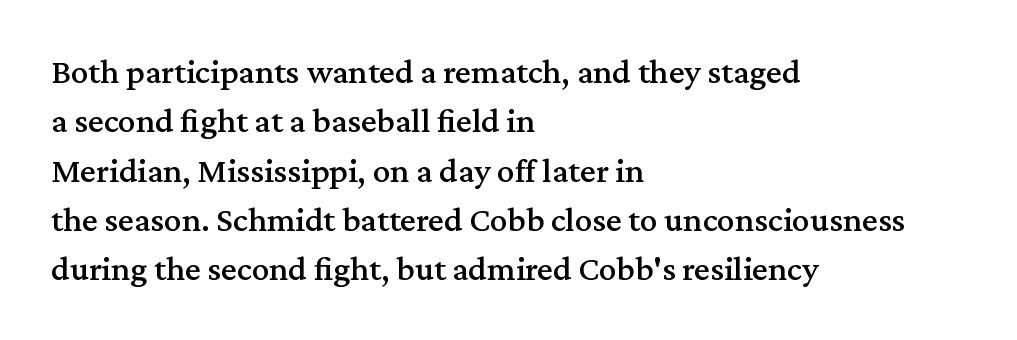
Q: Is the text italic (slanted)? A: No, it is upright.
Q: Is the typeface a serif or a sans-serif typeface? A: Serif.
Q: Is the text underlined? A: No.
Q: How is the paragraph aligned? A: Left-aligned.
Q: Is the spacing between letters normal or unusually wide? A: Normal.
Q: Is the spacing between lines tight, normal or loose? A: Normal.
Q: Width (condensed, normal, or wide)? A: Normal.
Q: Stroke contrast? A: Medium.
Q: x-height? A: Medium.
Q: Monospaced? A: No.
